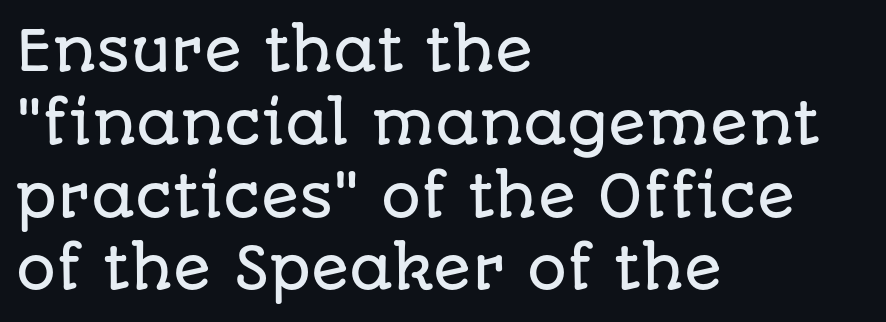
{"serif": "no", "italic": "no", "width": "normal", "stroke_contrast": "low", "x_height": "large", "monospaced": "no", "underline": "no", "align": "left", "line_spacing": "normal", "line_spacing_ratio": 1.3, "letter_spacing": "normal", "letter_spacing_em": 0.0, "glyph_px": 56}
